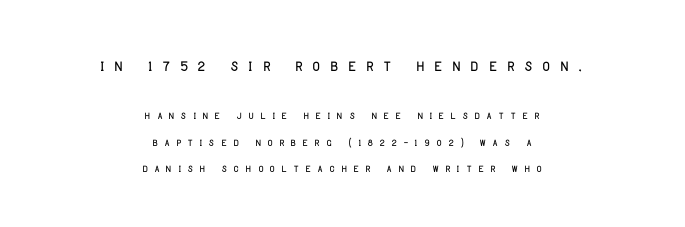
{"italic": "no", "underline": "no", "align": "center", "line_spacing_ratio": 1.89, "letter_spacing": "wide", "letter_spacing_em": 0.47, "larger_block": "first", "size_ratio": 1.5, "glyph_px": 21}
